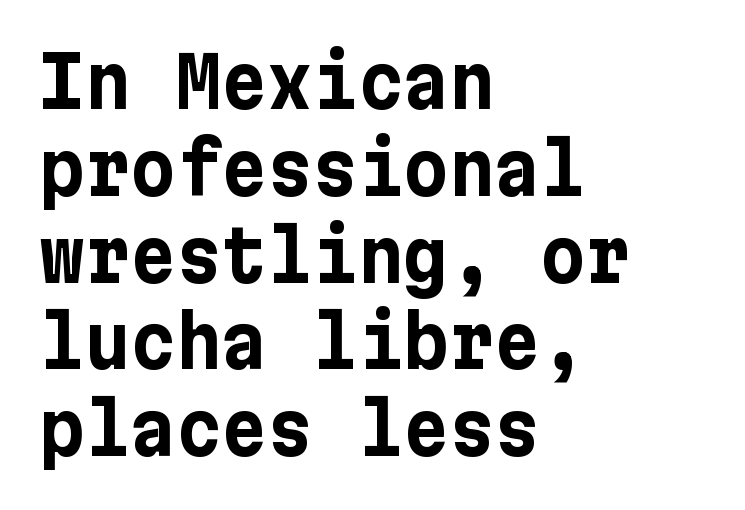
A classic flush-left, rag-right setting is used for this passage. Quick note: underline off. A typesetter would call this zero additional tracking. No italicization has been applied; the sample stays upright.
